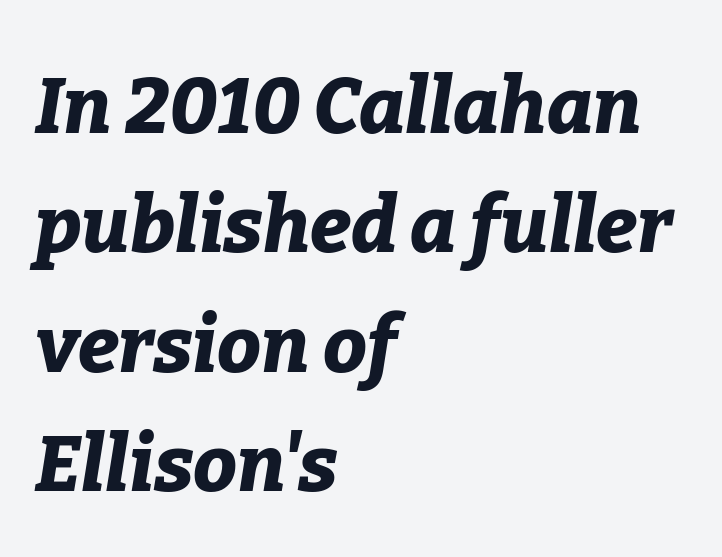
Q: Is the text bold? A: Yes.
Q: Is the text italic (slanted)? A: Yes, it leans right by about 9 degrees.
Q: Is the text underlined? A: No.
Q: How is the paragraph aligned? A: Left-aligned.
Q: Is the spacing between letters normal or unusually wide? A: Normal.
Q: Is the spacing between lines tight, normal or loose? A: Normal.
Q: Width (condensed, normal, or wide)? A: Normal.
Q: Stroke contrast? A: Low.
Q: x-height? A: Medium.
Q: Monospaced? A: No.
